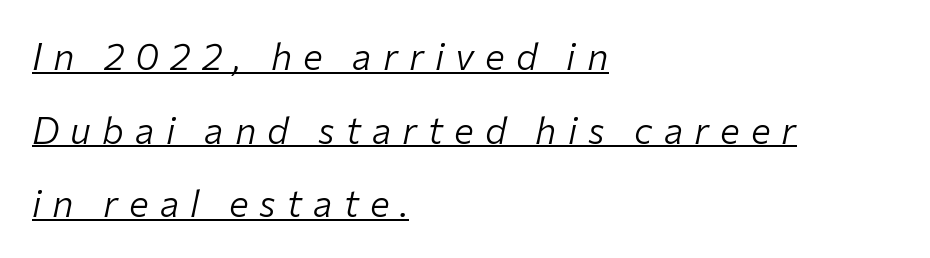
The image shows 37 px light type, italic (leaning right); set left-aligned, loose line spacing (1.99x), unusually wide letter spacing (+0.3 em), underlined; low stroke contrast and a medium x-height.
